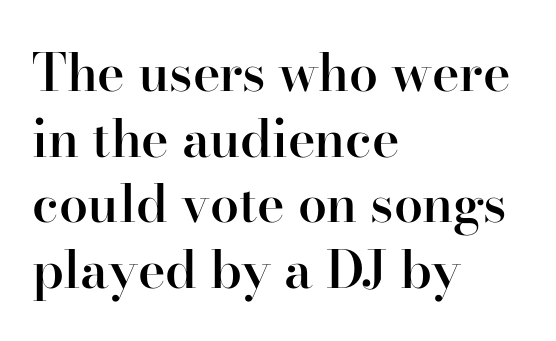
Q: Is the text bold? A: Semi-bold.
Q: Is the text italic (slanted)? A: No, it is upright.
Q: Is the typeface a serif or a sans-serif typeface? A: Serif.
Q: Is the text underlined? A: No.
Q: How is the paragraph aligned? A: Left-aligned.
Q: Is the spacing between letters normal or unusually wide? A: Normal.
Q: Is the spacing between lines tight, normal or loose? A: Normal.
Q: Width (condensed, normal, or wide)? A: Normal.
Q: Stroke contrast? A: High.
Q: x-height? A: Small.
Q: Monospaced? A: No.
